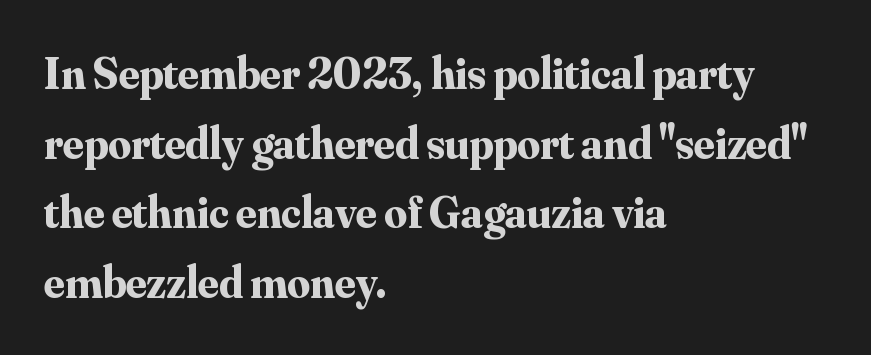
Serif or sans? Serif — the stroke terminals have little feet. Unmarked baselines from the first word to the last. A student would call this left alignment; a typographer would say flush left, rag right. I'd describe the lettering as bold — thick and assertive. Is this a fixed-width face? No — the glyphs have proportional, varying widths.
